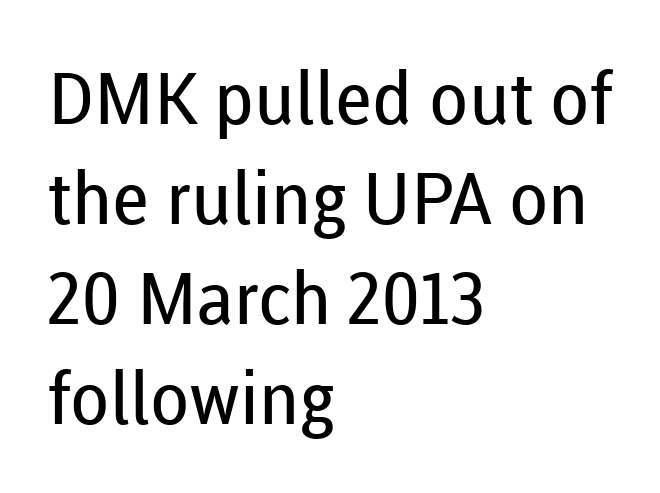
The face used here is proportionally spaced, like ordinary book or web type. One glance says typical: line gaps are just what's usual. The words here are not underlined. In terms of posture, this sample is upright.
